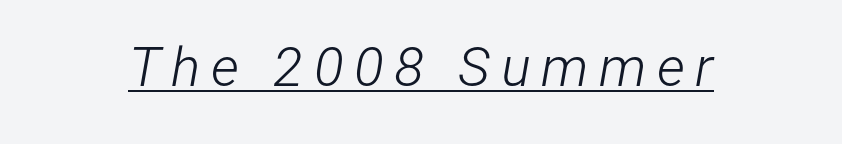
Q: Is the text bold? A: No.
Q: Is the text italic (slanted)? A: Yes, it leans right by about 12 degrees.
Q: Is the text underlined? A: Yes.
Q: Width (condensed, normal, or wide)? A: Condensed.
Q: Stroke contrast? A: Low.
Q: x-height? A: Medium.
Q: Monospaced? A: No.
